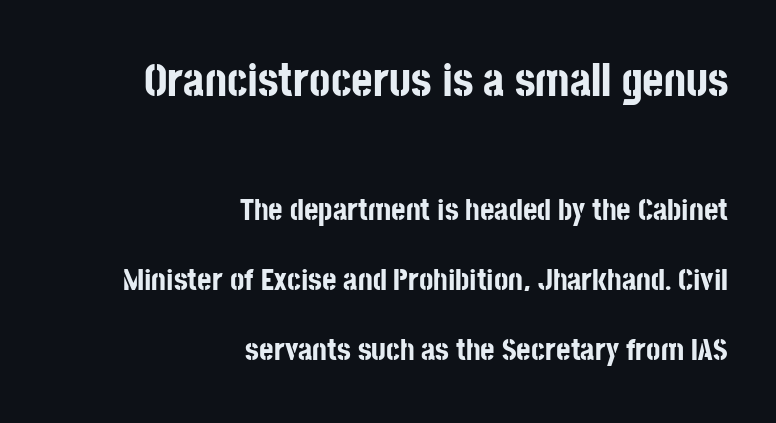
Q: Is the text bold? A: Yes.
Q: Is the text italic (slanted)? A: No, it is upright.
Q: Is the typeface a serif or a sans-serif typeface? A: Sans-serif.
Q: Is the text underlined? A: No.
Q: How is the paragraph aligned? A: Right-aligned.
Q: Is the spacing between letters normal or unusually wide? A: Normal.
Q: Is the spacing between lines tight, normal or loose? A: Loose.
Q: Which block of text is set in a larger size, the first (top) or the second (bottom)? A: The first (top) one.
Q: Width (condensed, normal, or wide)? A: Condensed.
Q: Stroke contrast? A: Low.
Q: x-height? A: Large.
Q: Monospaced? A: No.
